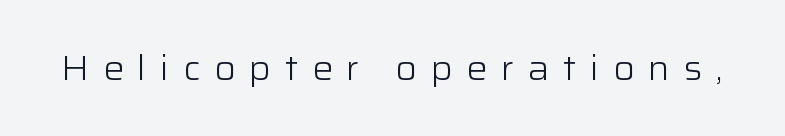
Q: Is the text bold? A: No.
Q: Is the text italic (slanted)? A: No, it is upright.
Q: Is the typeface a serif or a sans-serif typeface? A: Sans-serif.
Q: Is the text underlined? A: No.
Q: Is the spacing between letters normal or unusually wide? A: Unusually wide.
Q: Width (condensed, normal, or wide)? A: Normal.
Q: Stroke contrast? A: Low.
Q: x-height? A: Medium.
Q: Monospaced? A: No.
